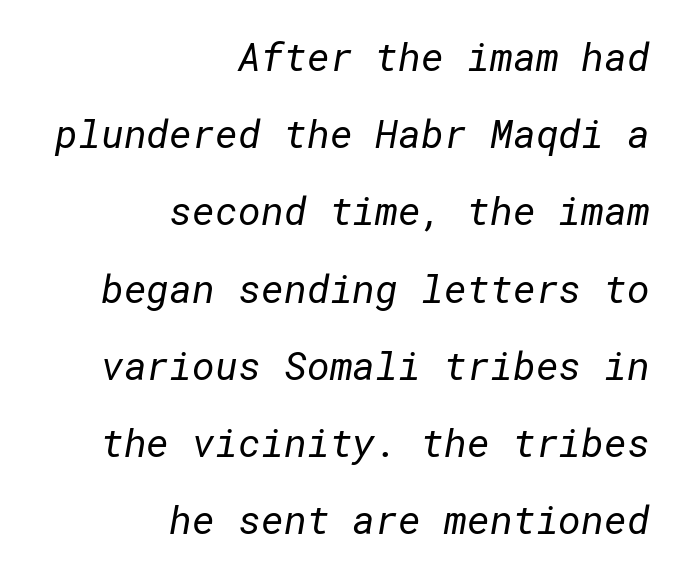
{"serif": "no", "bold": "no", "weight": "regular", "width": "normal", "stroke_contrast": "low", "x_height": "medium", "underline": "no", "align": "right", "line_spacing": "loose", "line_spacing_ratio": 1.98, "letter_spacing": "normal", "letter_spacing_em": 0.0, "glyph_px": 39}
